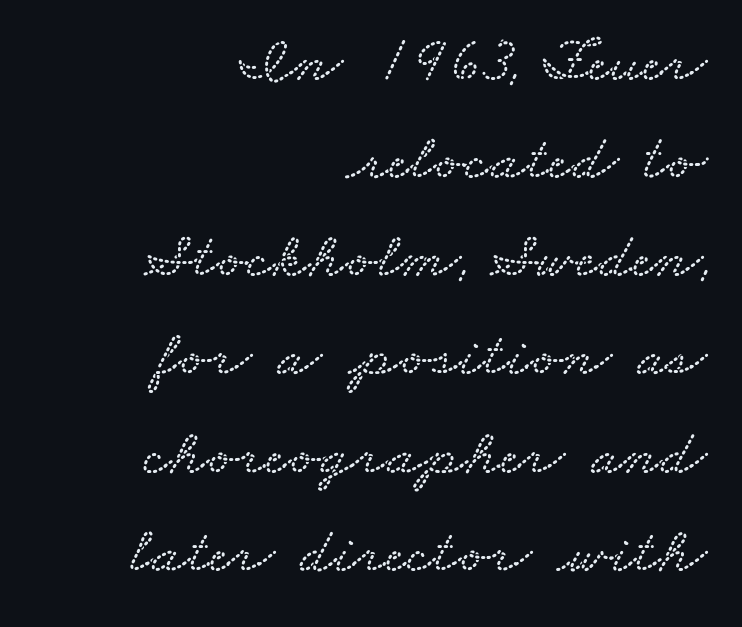
The image shows 65 px wide type; set right-aligned, normal line spacing (1.51x), normal letter spacing, not underlined; low stroke contrast and a small x-height.
